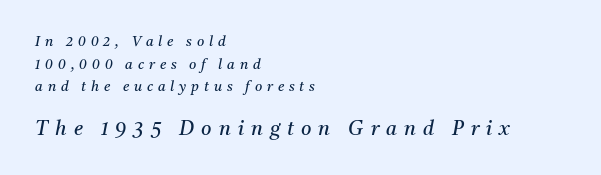
{"italic": "yes", "lean": "right", "slant_degrees": 11, "bold": "no", "underline": "no", "align": "left", "line_spacing": "normal", "line_spacing_ratio": 1.61, "letter_spacing": "wide", "letter_spacing_em": 0.35, "larger_block": "second", "size_ratio": 1.43, "glyph_px": 20}
